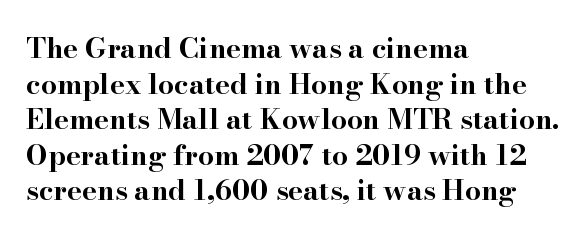
The image shows 28 px bold, wide serif type, upright; set left-aligned, normal line spacing (1.27x), normal letter spacing, not underlined; high stroke contrast and a small x-height.
